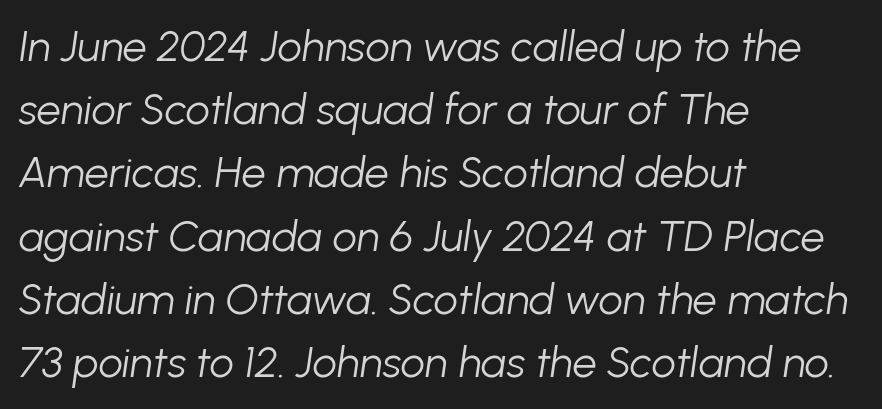
Compared with typical paragraphs, the rows here are spaced about the same. A typesetter would call this proportional, since set widths differ per character. Short note: letters normally spaced. Heft: none added — not bold. Teacher's note: observe the even left margin — that is flush-left alignment.
